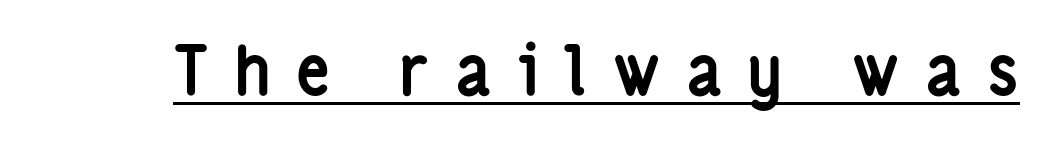
{"serif": "no", "italic": "no", "bold": "yes", "weight": "semibold", "width": "condensed", "stroke_contrast": "low", "x_height": "medium", "monospaced": "no", "underline": "yes", "letter_spacing": "wide", "letter_spacing_em": 0.38, "glyph_px": 67}
